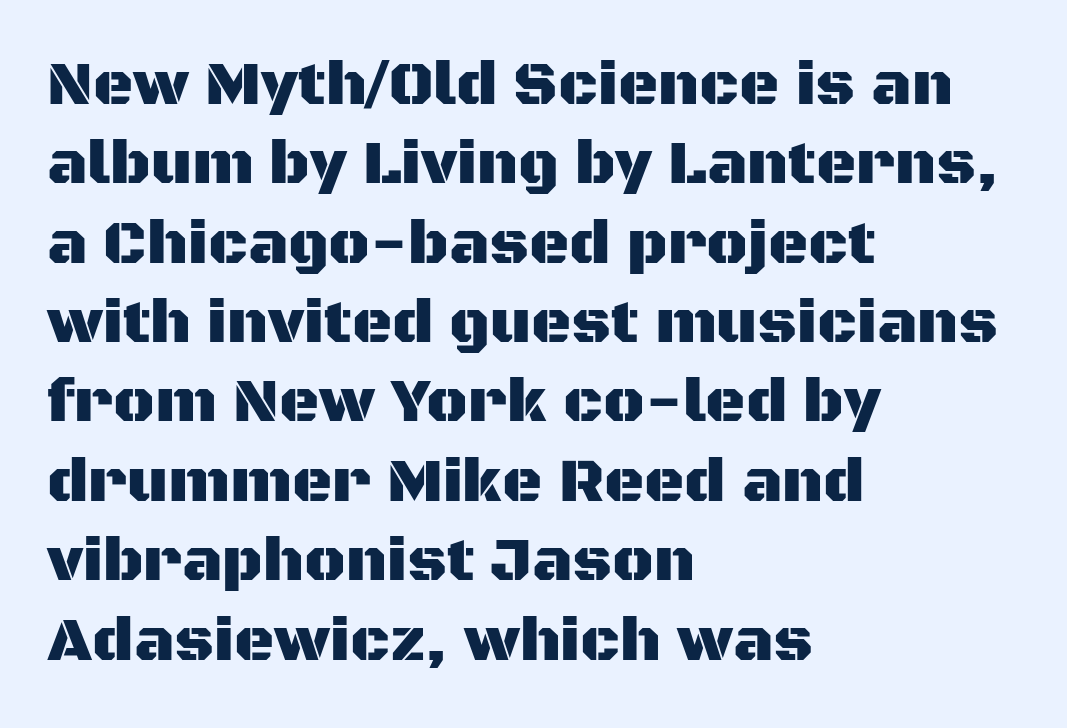
Q: Is the text italic (slanted)? A: No, it is upright.
Q: Is the typeface a serif or a sans-serif typeface? A: Sans-serif.
Q: Is the text underlined? A: No.
Q: How is the paragraph aligned? A: Left-aligned.
Q: Is the spacing between letters normal or unusually wide? A: Normal.
Q: Is the spacing between lines tight, normal or loose? A: Normal.
Q: Width (condensed, normal, or wide)? A: Normal.
Q: Stroke contrast? A: Medium.
Q: x-height? A: Large.
Q: Monospaced? A: No.
